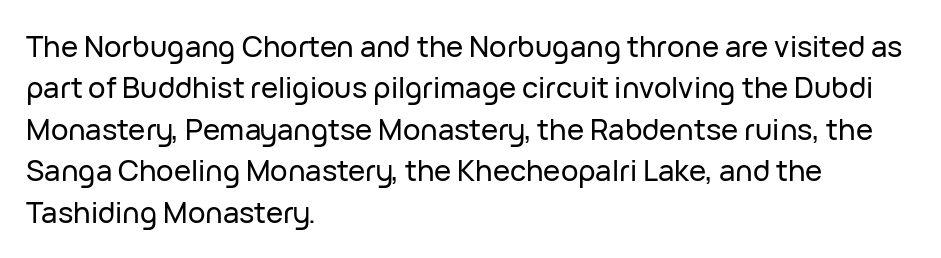
{"serif": "no", "italic": "no", "width": "normal", "stroke_contrast": "low", "x_height": "medium", "monospaced": "no", "underline": "no", "align": "left", "line_spacing": "normal", "line_spacing_ratio": 1.43, "letter_spacing": "normal", "letter_spacing_em": 0.0, "glyph_px": 29}
